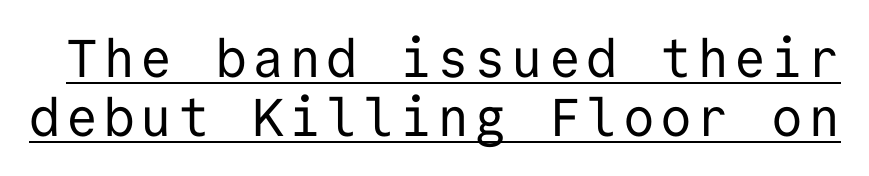
Q: Is the text bold? A: No.
Q: Is the text italic (slanted)? A: No, it is upright.
Q: Is the typeface a serif or a sans-serif typeface? A: Sans-serif.
Q: Is the text underlined? A: Yes.
Q: Is the spacing between lines tight, normal or loose? A: Tight.
Q: Width (condensed, normal, or wide)? A: Normal.
Q: Stroke contrast? A: Low.
Q: x-height? A: Medium.
Q: Monospaced? A: Yes.
